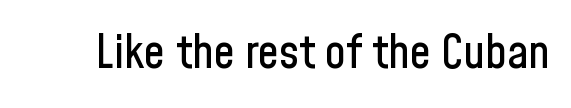
The image shows 47 px condensed sans-serif type, upright; set normal letter spacing, not underlined; low stroke contrast and a medium x-height.
